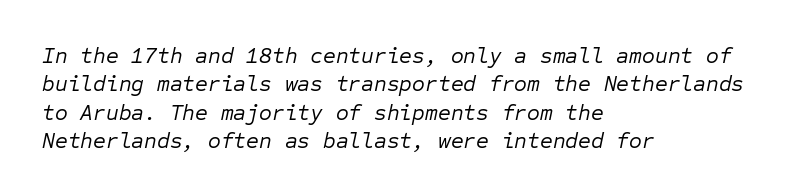
The image shows 22 px text type, italic (leaning right); set left-aligned, normal line spacing (1.29x), normal letter spacing, not underlined.
